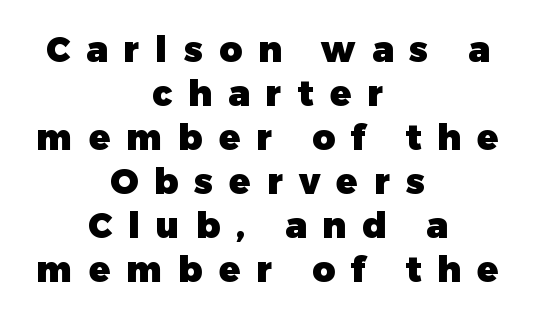
{"serif": "no", "italic": "no", "bold": "yes", "weight": "heavy", "width": "normal", "stroke_contrast": "low", "x_height": "medium", "monospaced": "no", "underline": "no", "align": "center", "line_spacing": "normal", "line_spacing_ratio": 1.26, "letter_spacing": "wide", "letter_spacing_em": 0.46, "glyph_px": 35}
